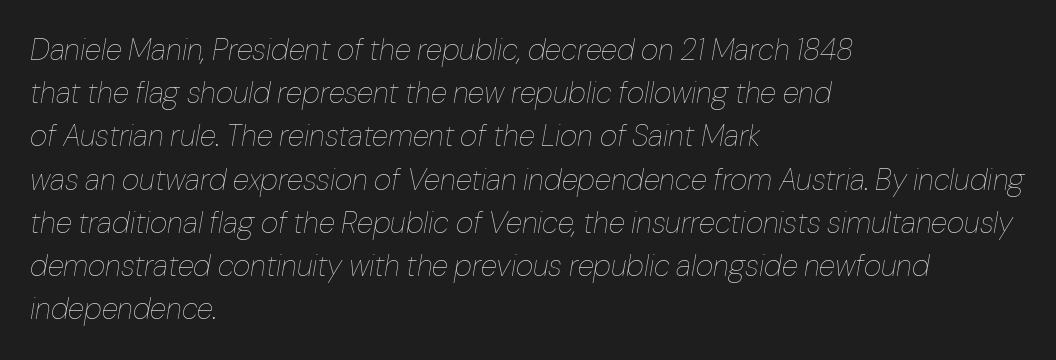
The tracking reads as untouched default to a designer's eye. Slanted lettering throughout. Visually the block forms a straight wall on the left and a jagged coastline on the right. In terms of leading, this rendering sits right in the middle. The passage shown is typed in a proportional face where columns would drift.
